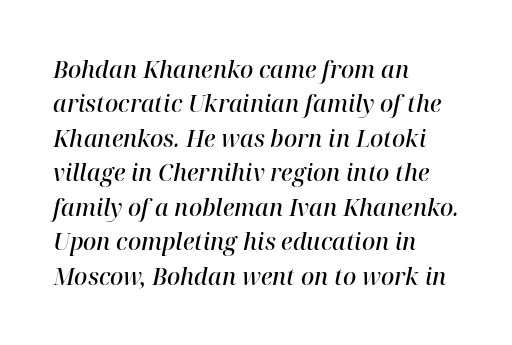
{"italic": "yes", "lean": "right", "slant_degrees": 12, "bold": "semi", "underline": "no", "align": "left", "line_spacing": "normal", "line_spacing_ratio": 1.5, "letter_spacing": "normal", "letter_spacing_em": 0.0, "glyph_px": 23}
